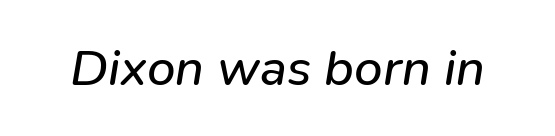
The image shows 51 px regular-weight type, italic (leaning right); set normal letter spacing, not underlined; low stroke contrast and a medium x-height.
